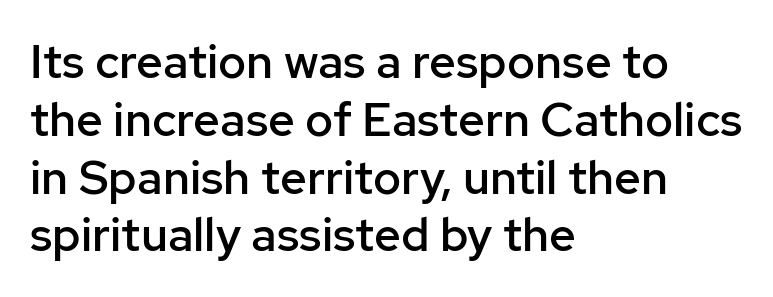
Q: Is the text bold? A: Semi-bold.
Q: Is the text italic (slanted)? A: No, it is upright.
Q: Is the typeface a serif or a sans-serif typeface? A: Sans-serif.
Q: Is the text underlined? A: No.
Q: How is the paragraph aligned? A: Left-aligned.
Q: Is the spacing between letters normal or unusually wide? A: Normal.
Q: Width (condensed, normal, or wide)? A: Normal.
Q: Stroke contrast? A: Low.
Q: x-height? A: Medium.
Q: Monospaced? A: No.
